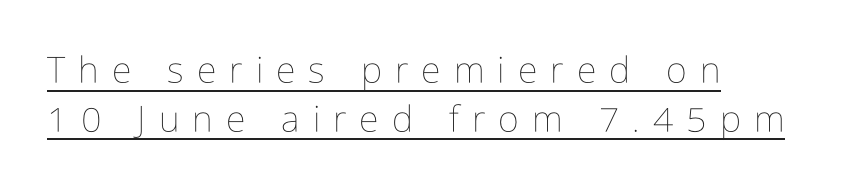
Q: Is the text bold? A: No.
Q: Is the text italic (slanted)? A: No, it is upright.
Q: Is the text underlined? A: Yes.
Q: How is the paragraph aligned? A: Left-aligned.
Q: Is the spacing between letters normal or unusually wide? A: Unusually wide.
Q: Is the spacing between lines tight, normal or loose? A: Normal.
Q: Width (condensed, normal, or wide)? A: Condensed.
Q: Stroke contrast? A: Low.
Q: x-height? A: Medium.
Q: Monospaced? A: No.
